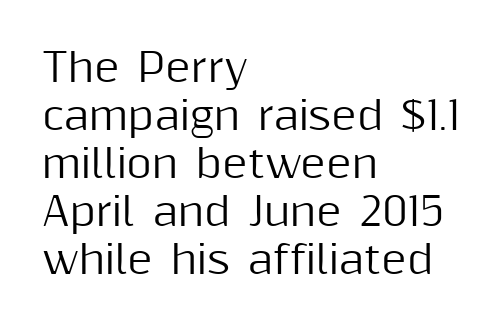
The text block is weighted toward the left margin, trailing off unevenly rightward. A bare baseline throughout the passage. Between one letter and the next there's only the usual sliver of space. Classification — sans serif.
